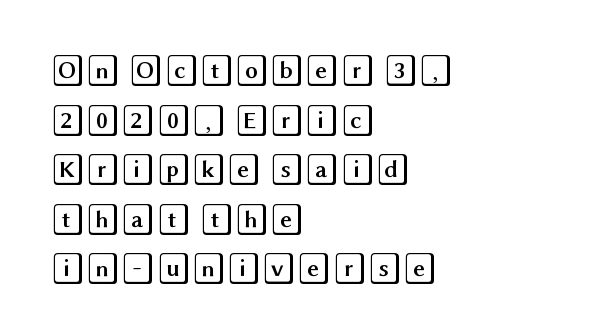
Q: Is the text italic (slanted)? A: No, it is upright.
Q: Is the text underlined? A: No.
Q: How is the paragraph aligned? A: Left-aligned.
Q: Is the spacing between letters normal or unusually wide? A: Normal.
Q: Is the spacing between lines tight, normal or loose? A: Normal.
Q: Width (condensed, normal, or wide)? A: Wide.
Q: x-height? A: Large.
